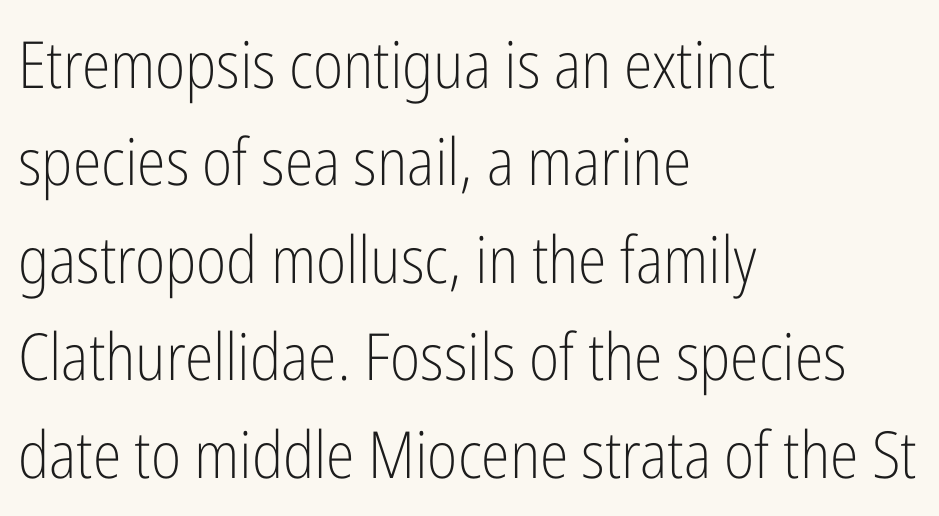
In terms of letterform style, serifs are entirely absent. The face used here is rendered with its standard letterfit. The passage is arranged the way most books set body copy — flush left. The designer left line spacing at the default.
